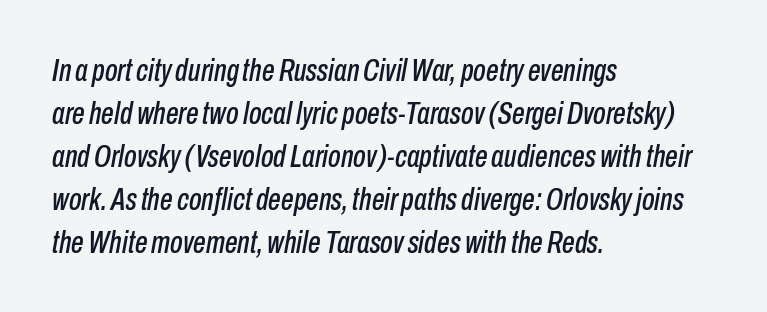
{"italic": "yes", "lean": "right", "slant_degrees": 10, "width": "condensed", "stroke_contrast": "low", "x_height": "medium", "monospaced": "no", "underline": "no", "align": "left", "line_spacing": "normal", "line_spacing_ratio": 1.34, "letter_spacing": "normal", "letter_spacing_em": 0.0, "glyph_px": 32}
